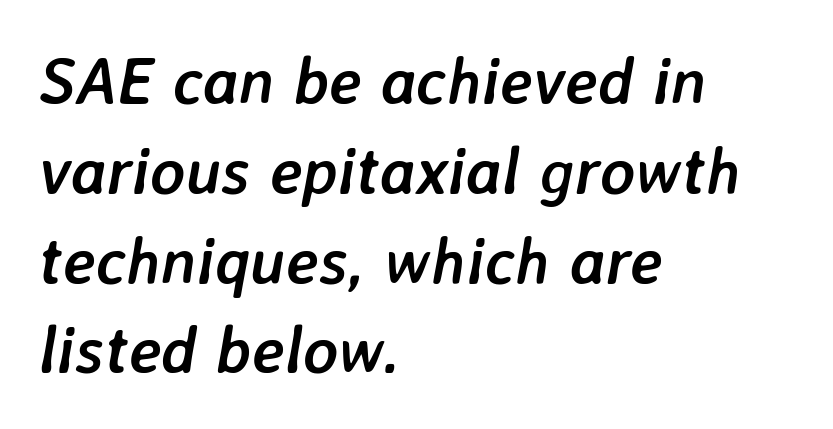
{"italic": "yes", "lean": "right", "slant_degrees": 7, "bold": "yes", "weight": "semibold", "width": "normal", "stroke_contrast": "low", "x_height": "medium", "monospaced": "no", "underline": "no", "align": "left", "line_spacing": "normal", "line_spacing_ratio": 1.36, "letter_spacing": "normal", "letter_spacing_em": 0.0, "glyph_px": 66}
